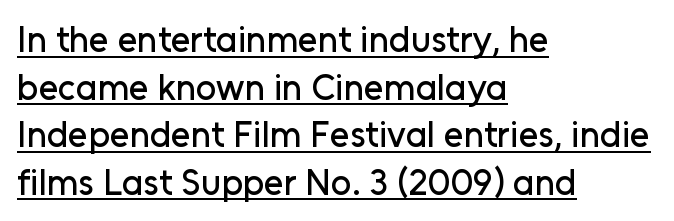
{"serif": "no", "italic": "no", "width": "normal", "stroke_contrast": "low", "x_height": "medium", "monospaced": "no", "underline": "yes", "align": "left", "line_spacing": "normal", "line_spacing_ratio": 1.32, "letter_spacing": "normal", "letter_spacing_em": 0.0, "glyph_px": 36}
